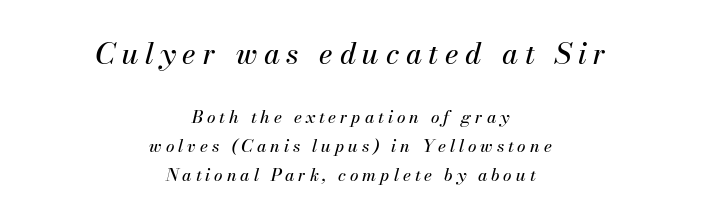
The designer left line spacing at the default. The designer gave the opening block more size than the closing block. Compared with ordinary roman type, these characters are visibly tilted. Descenders hang freely into open space. A centered setting, common on invitations and titles, is used for this passage.
